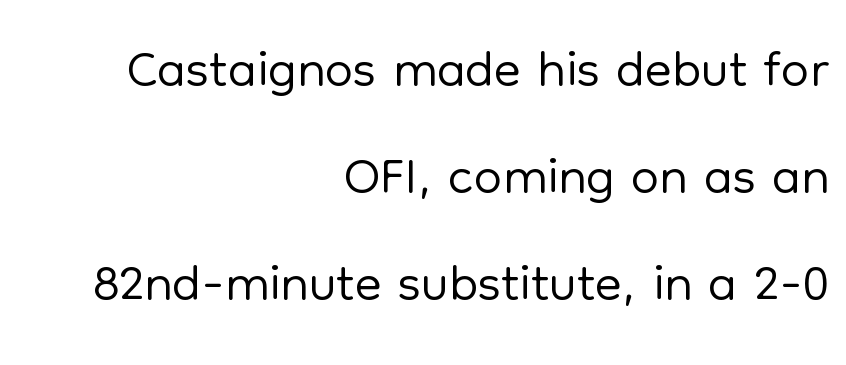
Q: Is the text bold? A: No.
Q: Is the text italic (slanted)? A: No, it is upright.
Q: Is the typeface a serif or a sans-serif typeface? A: Sans-serif.
Q: Is the text underlined? A: No.
Q: How is the paragraph aligned? A: Right-aligned.
Q: Is the spacing between letters normal or unusually wide? A: Normal.
Q: Is the spacing between lines tight, normal or loose? A: Normal.
Q: Width (condensed, normal, or wide)? A: Normal.
Q: Stroke contrast? A: Low.
Q: x-height? A: Medium.
Q: Monospaced? A: No.
